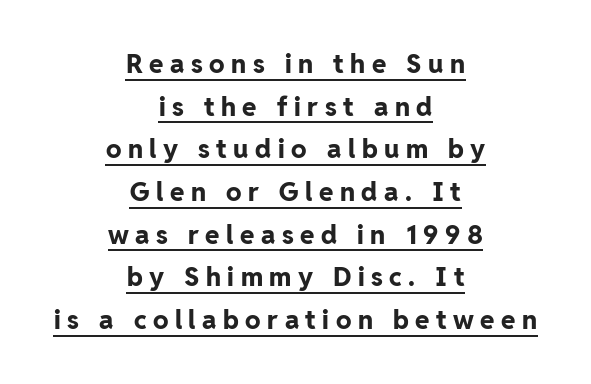
A normal amount of white space separates one row of letters from the next. Style check: upright. A dark, heavy texture on the line: the type is bold. Line starts and ends both wander, symmetrically. The face used here appears with an underline applied. The line texture is sparse and dotted thanks to wide tracking.
